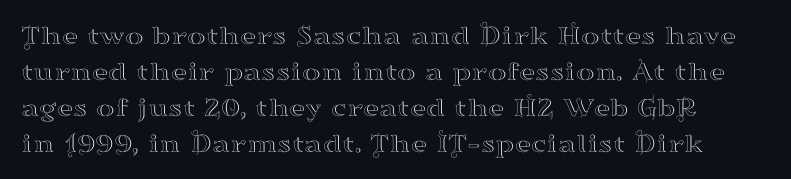
{"serif": "yes", "italic": "no", "width": "wide", "stroke_contrast": "high", "x_height": "small", "monospaced": "no", "underline": "no", "line_spacing": "normal", "line_spacing_ratio": 1.28, "letter_spacing": "normal", "letter_spacing_em": 0.0, "glyph_px": 28}
